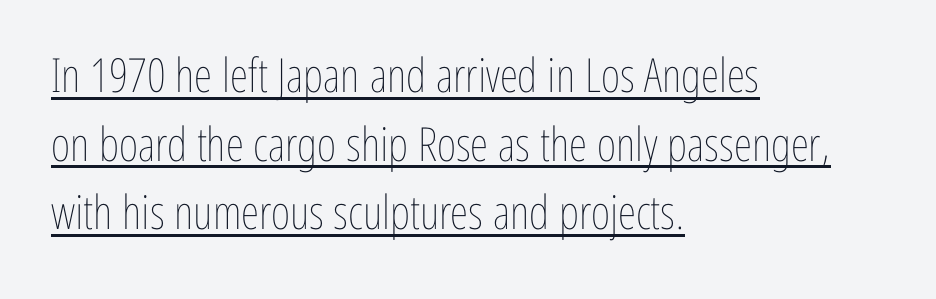
Q: Is the text bold? A: No.
Q: Is the text italic (slanted)? A: No, it is upright.
Q: Is the text underlined? A: Yes.
Q: How is the paragraph aligned? A: Left-aligned.
Q: Is the spacing between letters normal or unusually wide? A: Normal.
Q: Is the spacing between lines tight, normal or loose? A: Normal.
Q: Width (condensed, normal, or wide)? A: Condensed.
Q: Stroke contrast? A: Low.
Q: x-height? A: Medium.
Q: Monospaced? A: No.
